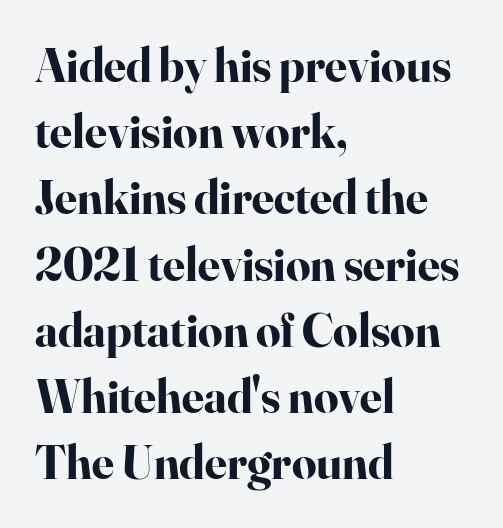
{"serif": "yes", "italic": "no", "bold": "yes", "weight": "bold", "width": "normal", "stroke_contrast": "high", "x_height": "small", "monospaced": "no", "underline": "no", "align": "left", "line_spacing": "normal", "line_spacing_ratio": 1.38, "letter_spacing": "normal", "letter_spacing_em": 0.0, "glyph_px": 48}
